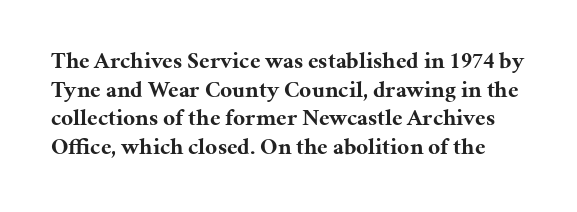
The strokes are fattened all the way to bold. Standard letterfit; no display-style spreading of the glyphs. Unlike italic type, these characters show no tilt at all. Descenders hang freely into open space.
